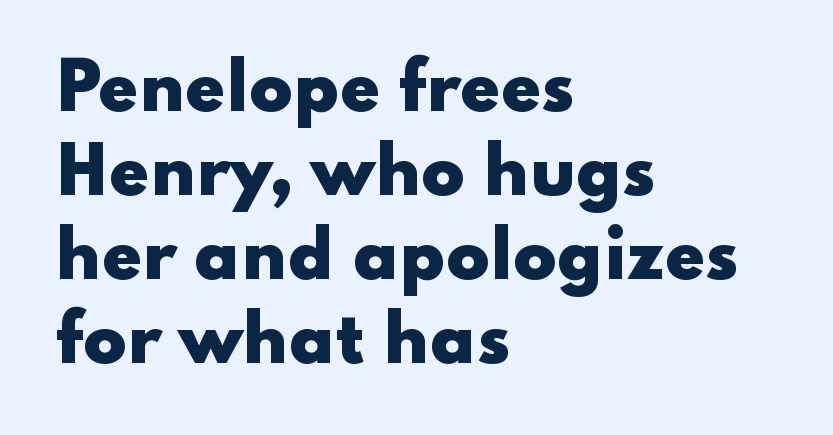
The letters advance in unequal steps, a hallmark of proportional type. Summary of vertical rhythm: regular, with standard interline spacing. Unlike a traditional serif, this face leaves its strokes unadorned. Nope, not italic — everything's standing straight. Letters rest on an invisible, unmarked baseline. The paragraph shown leans on its left margin.
